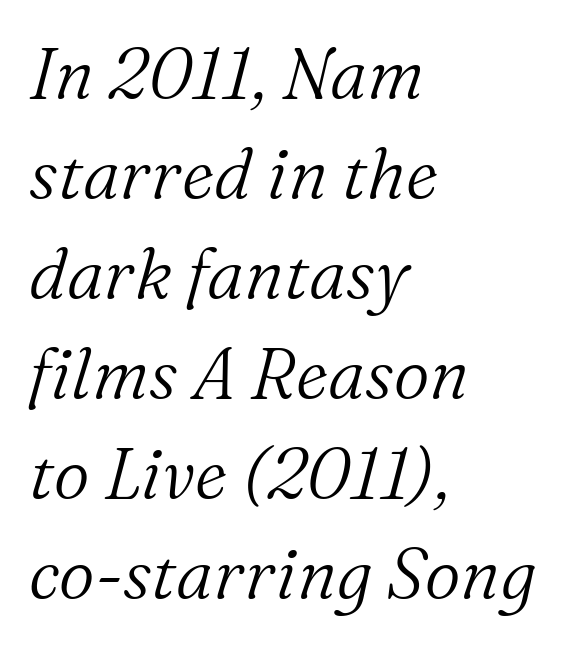
Q: Is the text bold? A: No.
Q: Is the text italic (slanted)? A: Yes, it leans right by about 16 degrees.
Q: Is the typeface a serif or a sans-serif typeface? A: Serif.
Q: Is the text underlined? A: No.
Q: How is the paragraph aligned? A: Left-aligned.
Q: Is the spacing between letters normal or unusually wide? A: Normal.
Q: Is the spacing between lines tight, normal or loose? A: Normal.
Q: Width (condensed, normal, or wide)? A: Normal.
Q: Stroke contrast? A: Medium.
Q: x-height? A: Medium.
Q: Monospaced? A: No.
